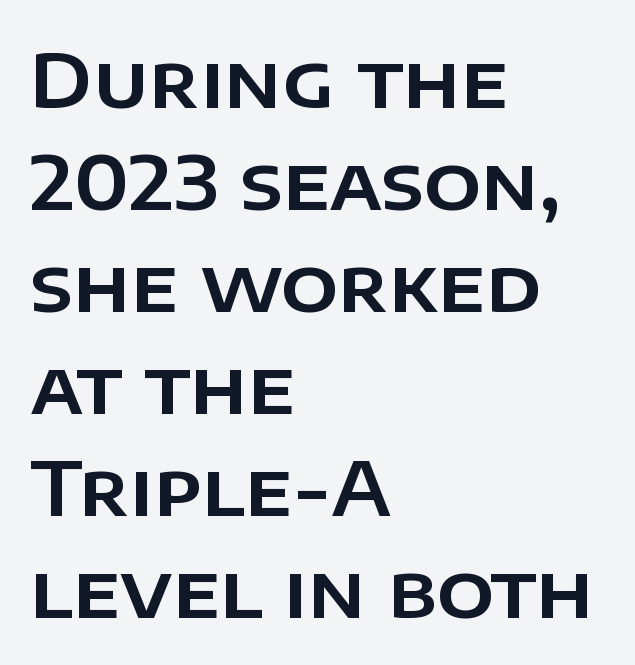
{"serif": "no", "italic": "no", "width": "normal", "stroke_contrast": "low", "x_height": "large", "monospaced": "no", "underline": "no", "align": "left", "line_spacing": "normal", "line_spacing_ratio": 1.36, "letter_spacing": "normal", "letter_spacing_em": 0.0, "glyph_px": 75}
